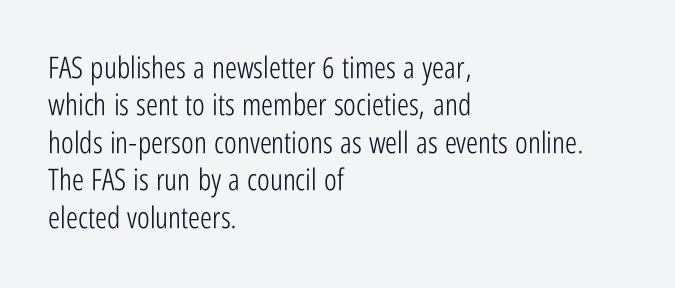
Serif or sans? Sans — the stroke terminals are bare. The type is set solid horizontally, with unmodified tracking. A typesetter would mark this as roman, not italic. Proportional: the letters do not fall into vertical columns.
